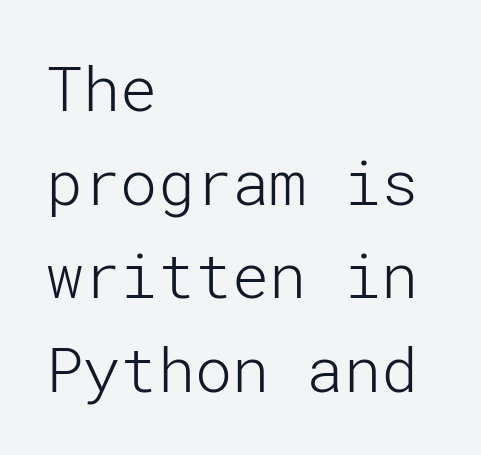
{"serif": "no", "italic": "no", "bold": "no", "weight": "light", "width": "normal", "stroke_contrast": "low", "x_height": "medium", "underline": "no", "align": "left", "line_spacing": "normal", "line_spacing_ratio": 1.51, "letter_spacing": "normal", "letter_spacing_em": 0.0, "glyph_px": 62}
